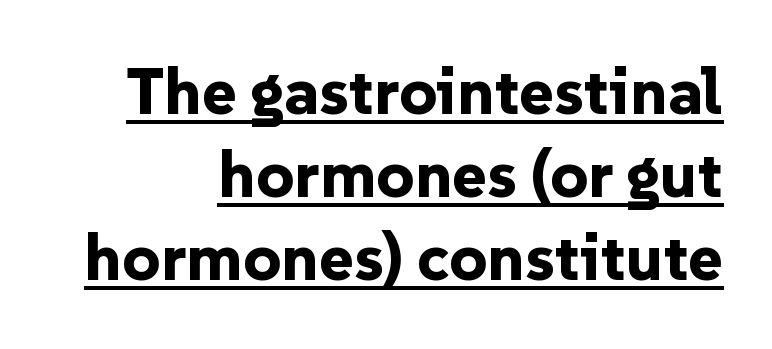
{"serif": "no", "italic": "no", "bold": "yes", "weight": "bold", "width": "normal", "stroke_contrast": "low", "x_height": "medium", "monospaced": "no", "underline": "yes", "align": "right", "line_spacing": "normal", "line_spacing_ratio": 1.26, "letter_spacing": "normal", "letter_spacing_em": 0.0, "glyph_px": 66}
